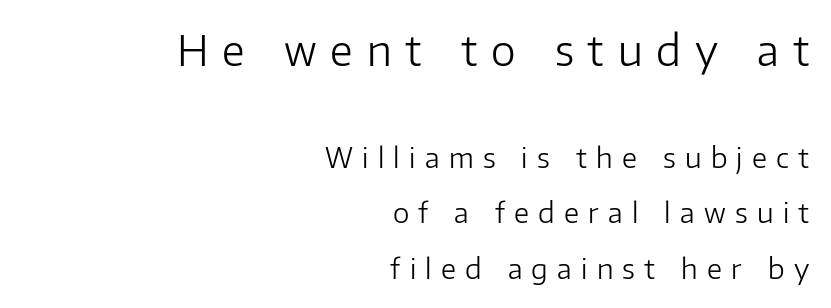
Is the stroke heavy? The answer is a plain regular-or-lighter. The letters advance in unequal steps, a hallmark of proportional type. These lines are set flush right with a ragged left edge. Look at the tracking — it's clearly loosened, letters drifting apart. Compared with typical paragraphs, the rows here are farther apart. The letters stand straight up with perfectly vertical stems.
